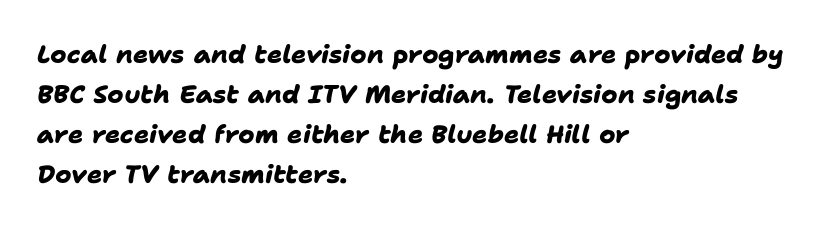
The image shows 25 px bold type; set left-aligned, normal line spacing (1.6x), normal letter spacing, not underlined.
